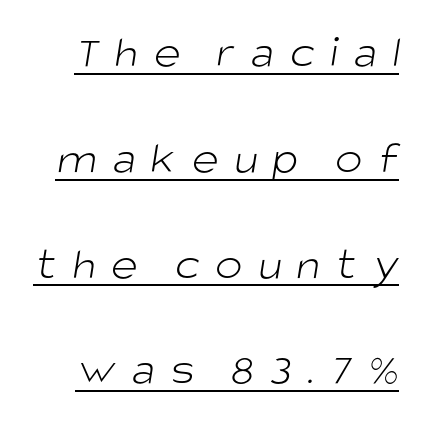
{"serif": "no", "bold": "no", "weight": "light", "width": "normal", "stroke_contrast": "low", "x_height": "large", "monospaced": "no", "underline": "yes", "line_spacing": "loose", "line_spacing_ratio": 2.3, "letter_spacing": "wide", "letter_spacing_em": 0.34, "glyph_px": 46}
